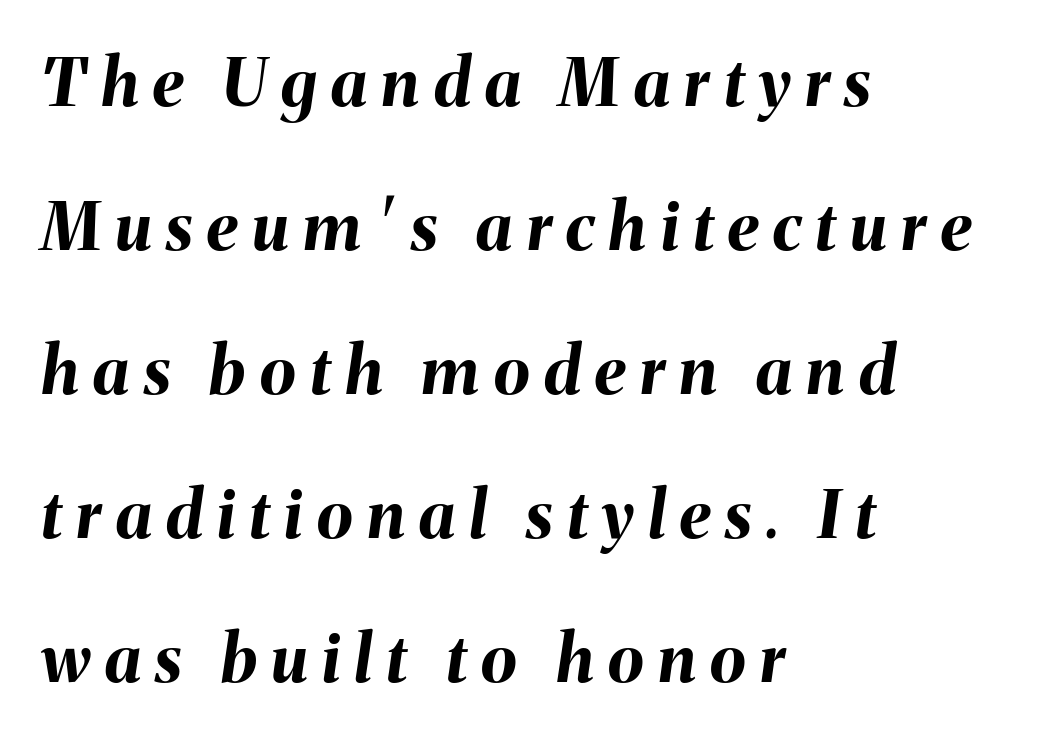
Q: Is the text bold? A: Yes.
Q: Is the text italic (slanted)? A: Yes, it leans right by about 8 degrees.
Q: Is the text underlined? A: No.
Q: How is the paragraph aligned? A: Left-aligned.
Q: Is the spacing between letters normal or unusually wide? A: Unusually wide.
Q: Is the spacing between lines tight, normal or loose? A: Loose.
Q: Width (condensed, normal, or wide)? A: Normal.
Q: Stroke contrast? A: Medium.
Q: x-height? A: Medium.
Q: Monospaced? A: No.
